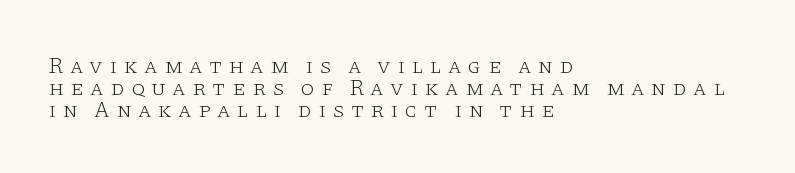
{"italic": "no", "bold": "no", "underline": "no", "align": "left", "line_spacing": "tight", "line_spacing_ratio": 1.01, "letter_spacing": "wide", "letter_spacing_em": 0.29, "glyph_px": 22}
